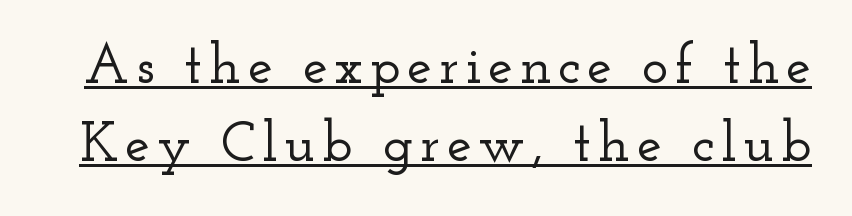
Proportional: the letters do not fall into vertical columns. No italicization has been applied; the sample stays upright. Does the type have serifs? Yes, each stem ends in a small foot. Is there much room between lines? A standard amount, neither cramped nor airy. These characters rest on top of a visible drawn line.
